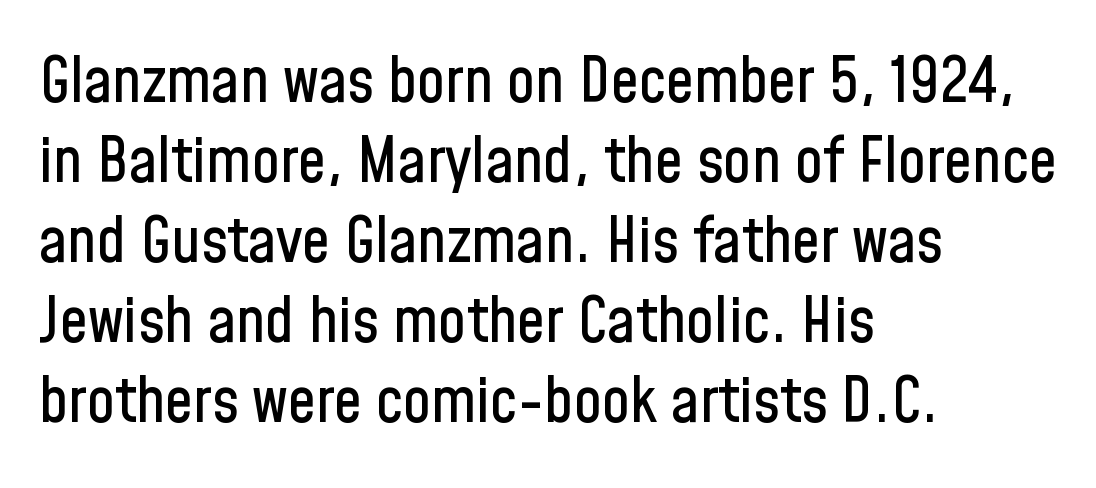
These lines keep a tight, regular rhythm from letter to letter. These lines are rendered in a variable-pitch font. Quick note: not italic, upright. The specimen omits any rule beneath the text block's lines.
